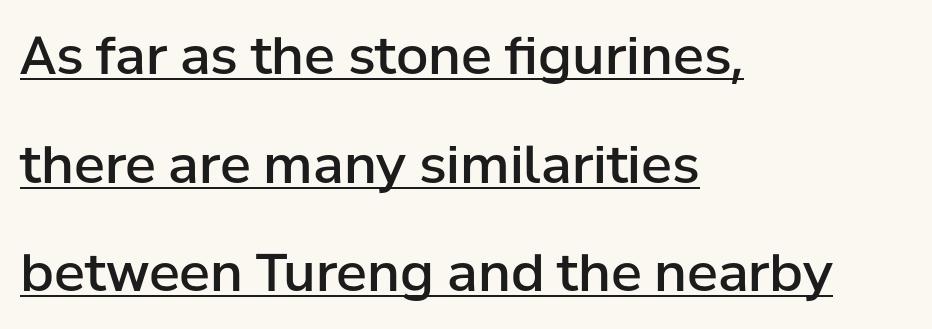
Is the letter spacing exaggerated? No — it looks like the ordinary default. Where is the straight margin? On the left. How heavy is the stroke? Medium-heavy — a semibold, shy of bold. The rendering shows plain stroke endings on the letterforms — a sans-serif design.
